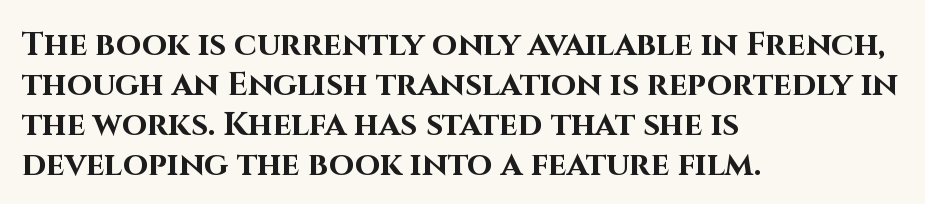
No extra tracking has been applied to these lines. Notice how the passage keeps a crisp vertical edge on the left only. Glance below the letters and you will spot only blank space. Here the designer chose a conventional face with non-uniform glyph widths. A roman cut, with each character standing at attention. Check where the strokes stop: nothing finishes them off — pure sans.
